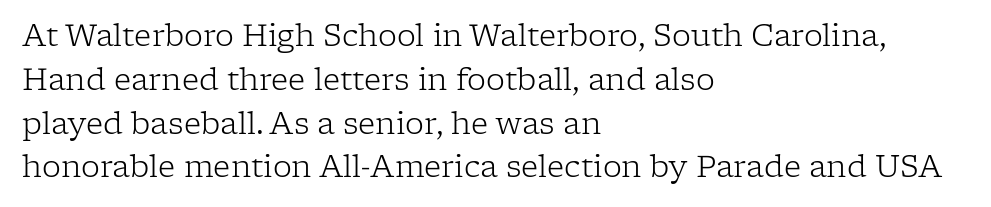
{"serif": "yes", "italic": "no", "bold": "no", "weight": "light", "width": "normal", "stroke_contrast": "low", "x_height": "medium", "monospaced": "no", "underline": "no", "align": "left", "line_spacing": "normal", "line_spacing_ratio": 1.46, "letter_spacing": "normal", "letter_spacing_em": 0.0, "glyph_px": 30}
